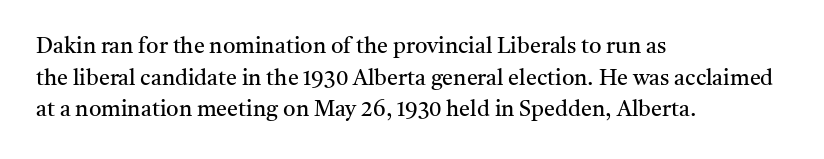
Q: Is the text bold? A: No.
Q: Is the text italic (slanted)? A: No, it is upright.
Q: Is the text underlined? A: No.
Q: How is the paragraph aligned? A: Left-aligned.
Q: Is the spacing between letters normal or unusually wide? A: Normal.
Q: Is the spacing between lines tight, normal or loose? A: Normal.
